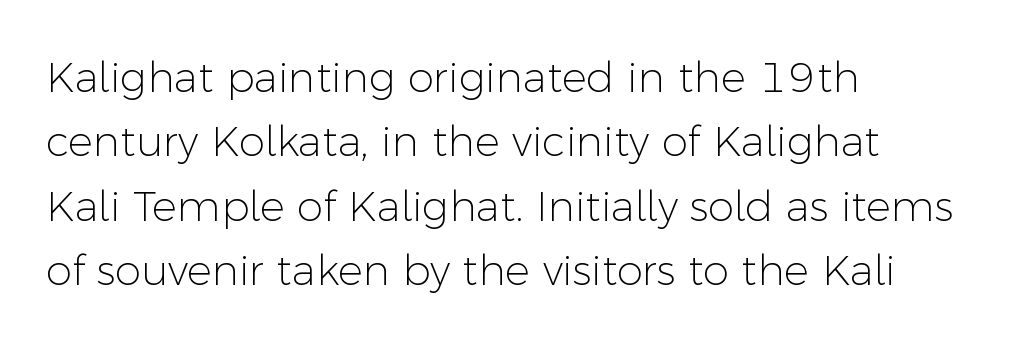
The image shows 42 px light sans-serif type, upright; set left-aligned, normal line spacing (1.53x), normal letter spacing, not underlined; low stroke contrast and a medium x-height.
